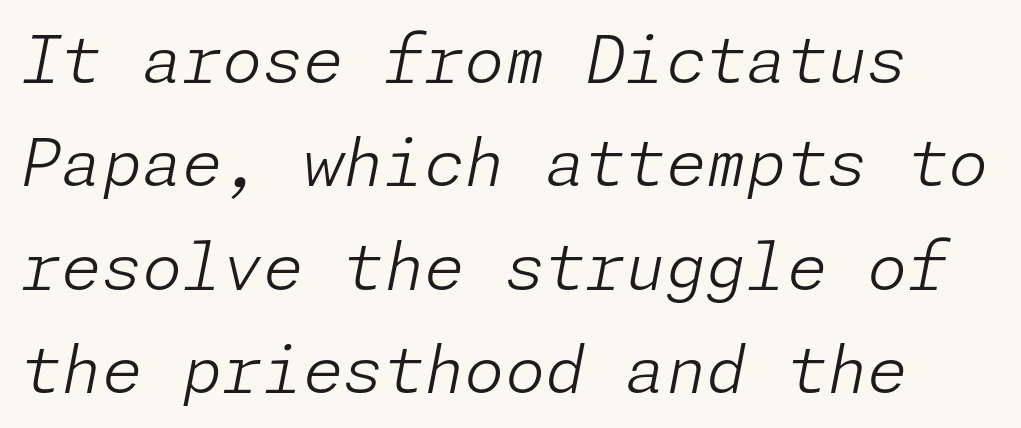
Q: Is the text bold? A: No.
Q: Is the text italic (slanted)? A: Yes, it leans right by about 11 degrees.
Q: Is the text underlined? A: No.
Q: Is the spacing between letters normal or unusually wide? A: Normal.
Q: Is the spacing between lines tight, normal or loose? A: Normal.
Q: Width (condensed, normal, or wide)? A: Normal.
Q: Stroke contrast? A: Low.
Q: x-height? A: Medium.
